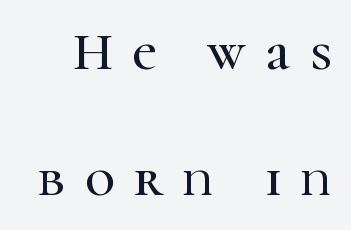
The image shows 52 px serif type, upright; set loose line spacing (2.42x), unusually wide letter spacing (+0.38 em), not underlined; high stroke contrast and a medium x-height.
